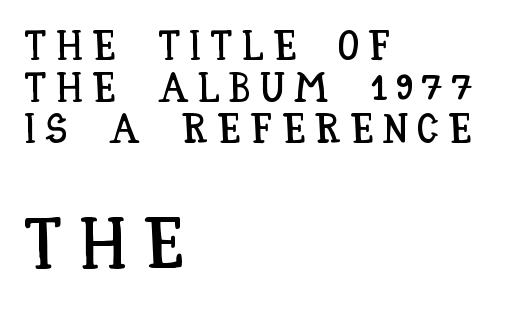
Reading top to bottom, the characters get bigger at the block break. Honestly, there is no underline to notice here at all. Notice how descenders almost collide with the ascenders below — that's tight leading. The compositor pushed each line to the left boundary. Spacing between characters has been opened up far beyond the box default.
